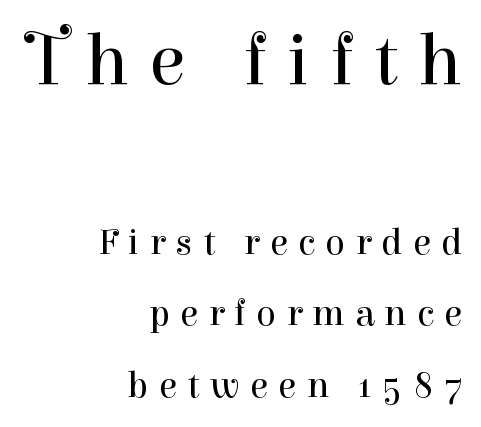
The image shows 74 px regular-weight serif type, upright; set right-aligned, loose line spacing (1.93x), unusually wide letter spacing (+0.28 em), not underlined; the first (top) block is 2.0x larger; high stroke contrast and a medium x-height.
